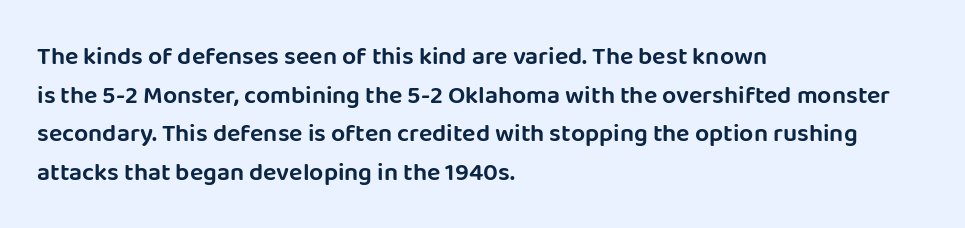
Q: Is the text italic (slanted)? A: No, it is upright.
Q: Is the text underlined? A: No.
Q: How is the paragraph aligned? A: Left-aligned.
Q: Is the spacing between letters normal or unusually wide? A: Normal.
Q: Is the spacing between lines tight, normal or loose? A: Normal.
